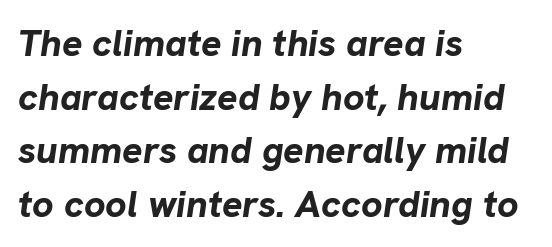
The image shows 38 px bold type, italic (leaning right); set left-aligned, normal line spacing (1.41x), normal letter spacing, not underlined; low stroke contrast and a medium x-height.
